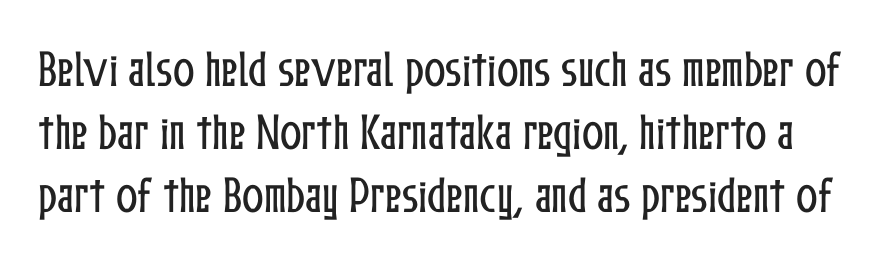
In terms of leading, this rendering sits right in the middle. Unlike italic type, these characters show no tilt at all. The letters advance in unequal steps, a hallmark of proportional type. The foot of each line stays bare and open.
